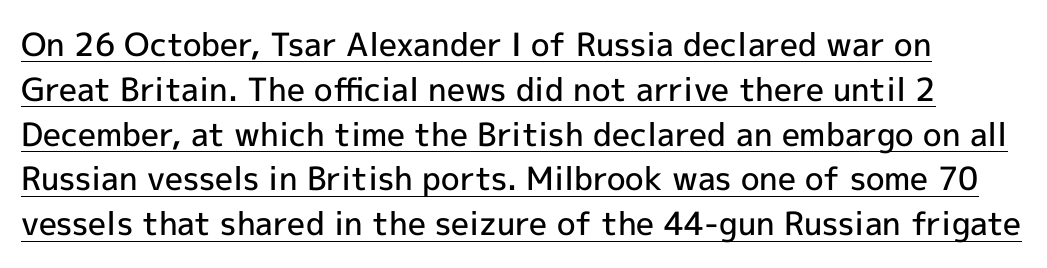
Vertical strokes here are truly vertical. If you measured baseline to baseline, you'd find a middling distance. Spacing between characters is what you'd get straight out of the box. Look at the bottom of the vertical strokes: they stop flat, with no serifs.
